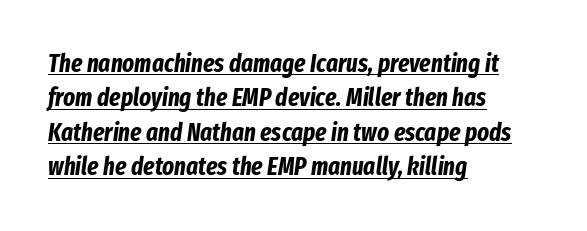
Q: Is the text bold? A: Yes.
Q: Is the text italic (slanted)? A: Yes, it leans right by about 8 degrees.
Q: Is the text underlined? A: Yes.
Q: How is the paragraph aligned? A: Left-aligned.
Q: Is the spacing between letters normal or unusually wide? A: Normal.
Q: Is the spacing between lines tight, normal or loose? A: Normal.
